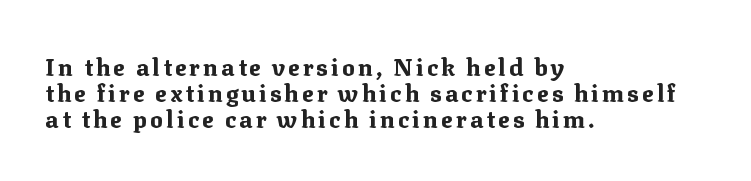
Every letter is thick-stroked: bold, no question. Baseline-to-baseline distance is barely more than the letter height. Any mark beneath the type? The region is blank. Casual observation: everything's shoved over to the left. Style check: upright.
